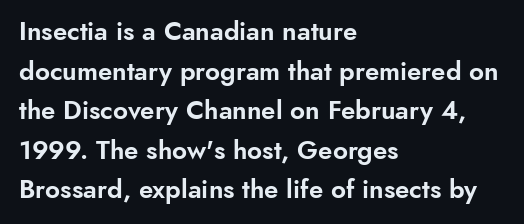
Q: Is the text italic (slanted)? A: No, it is upright.
Q: Is the text underlined? A: No.
Q: How is the paragraph aligned? A: Left-aligned.
Q: Is the spacing between letters normal or unusually wide? A: Normal.
Q: Is the spacing between lines tight, normal or loose? A: Normal.
